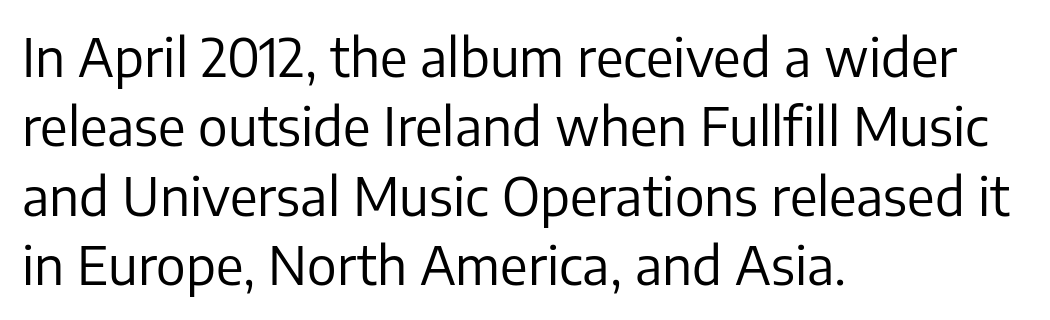
The image shows 53 px regular-weight sans-serif type, upright; set left-aligned, normal line spacing (1.31x), normal letter spacing, not underlined; low stroke contrast and a medium x-height.
